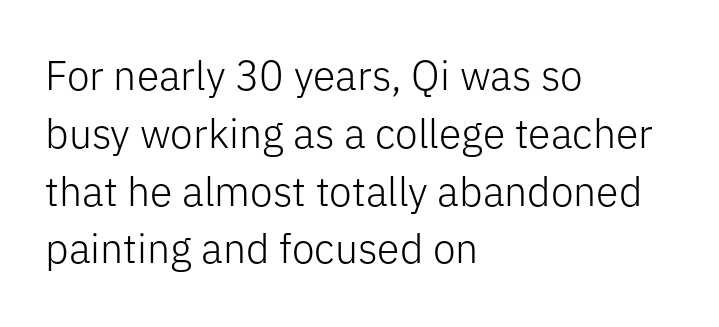
The image shows 41 px light sans-serif type, upright; set left-aligned, normal line spacing (1.41x), normal letter spacing, not underlined; low stroke contrast and a medium x-height.
